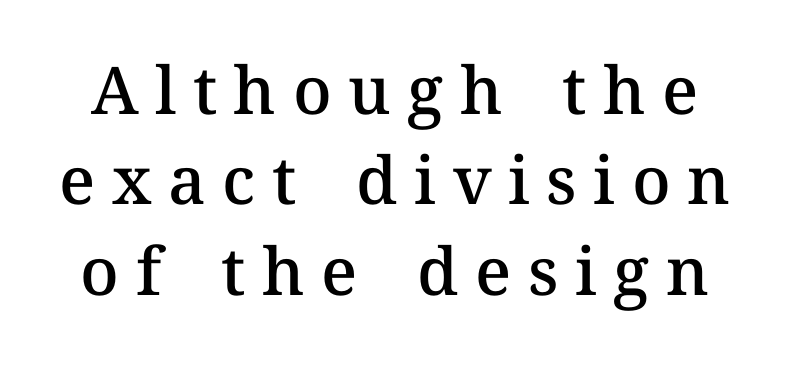
{"italic": "no", "bold": "semi", "weight": "semibold", "width": "normal", "stroke_contrast": "medium", "x_height": "medium", "monospaced": "no", "underline": "no", "line_spacing": "normal", "line_spacing_ratio": 1.37, "letter_spacing": "wide", "letter_spacing_em": 0.25, "glyph_px": 66}
